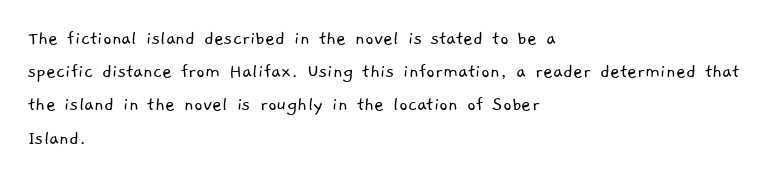
Q: Is the text bold? A: No.
Q: Is the text underlined? A: No.
Q: How is the paragraph aligned? A: Left-aligned.
Q: Is the spacing between letters normal or unusually wide? A: Normal.
Q: Is the spacing between lines tight, normal or loose? A: Normal.
